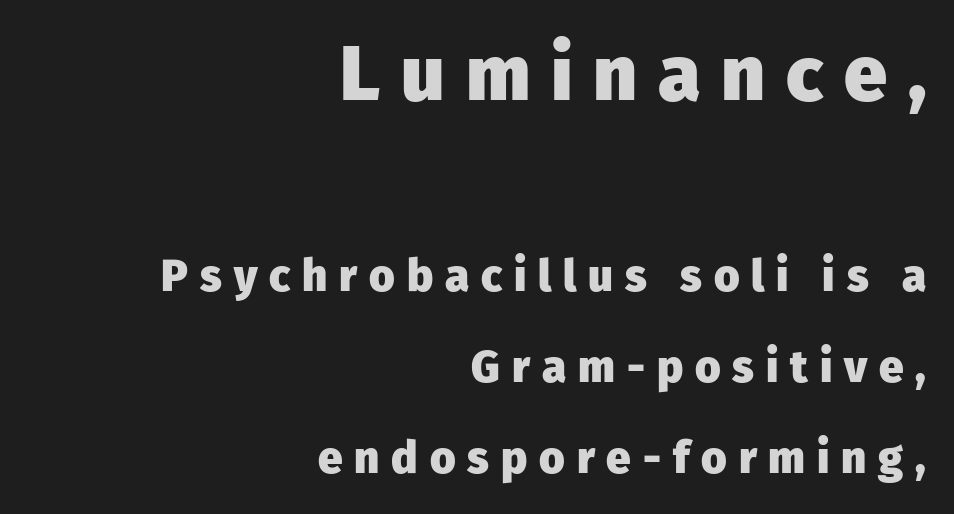
Q: Is the text bold? A: Yes.
Q: Is the text italic (slanted)? A: No, it is upright.
Q: Is the typeface a serif or a sans-serif typeface? A: Sans-serif.
Q: Is the text underlined? A: No.
Q: How is the paragraph aligned? A: Right-aligned.
Q: Is the spacing between letters normal or unusually wide? A: Unusually wide.
Q: Is the spacing between lines tight, normal or loose? A: Loose.
Q: Which block of text is set in a larger size, the first (top) or the second (bottom)? A: The first (top) one.
Q: Width (condensed, normal, or wide)? A: Normal.
Q: Stroke contrast? A: Low.
Q: x-height? A: Medium.
Q: Monospaced? A: No.
